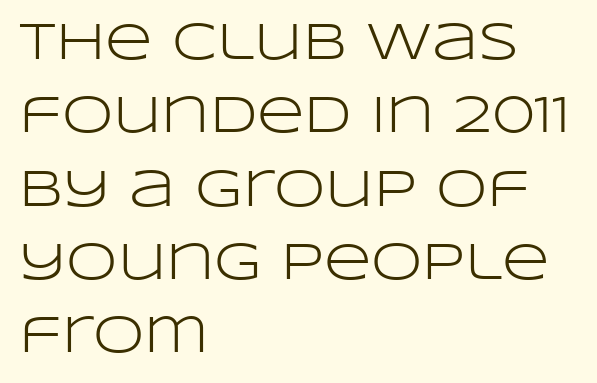
The image shows 52 px light, wide sans-serif type, upright; set left-aligned, normal line spacing (1.41x), normal letter spacing, not underlined; low stroke contrast and a large x-height.
